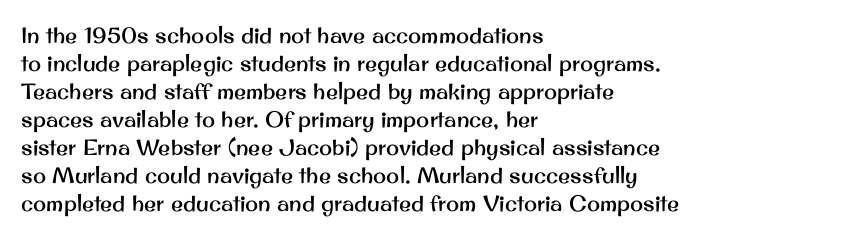
The image shows 22 px text type, upright; set left-aligned, normal line spacing (1.27x), normal letter spacing, not underlined.
